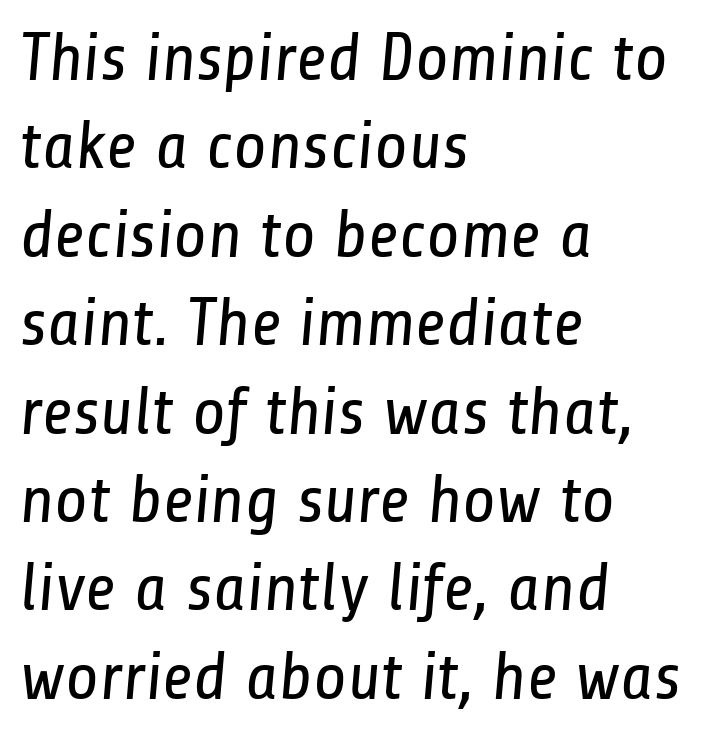
Q: Is the text bold? A: No.
Q: Is the typeface a serif or a sans-serif typeface? A: Sans-serif.
Q: Is the text underlined? A: No.
Q: How is the paragraph aligned? A: Left-aligned.
Q: Is the spacing between letters normal or unusually wide? A: Normal.
Q: Is the spacing between lines tight, normal or loose? A: Normal.
Q: Width (condensed, normal, or wide)? A: Condensed.
Q: Stroke contrast? A: Low.
Q: x-height? A: Medium.
Q: Monospaced? A: No.
